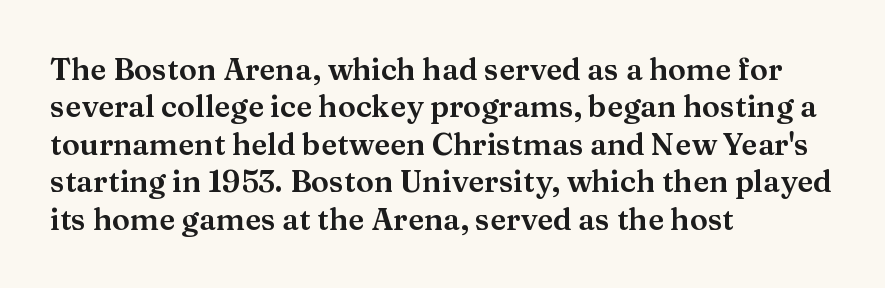
The string is rendered with underlining switched off. A typesetter would call this proportional, since set widths differ per character. Horizontal bands of white between lines are of average thickness. Is this a sans? No — the strokes have serifs.
